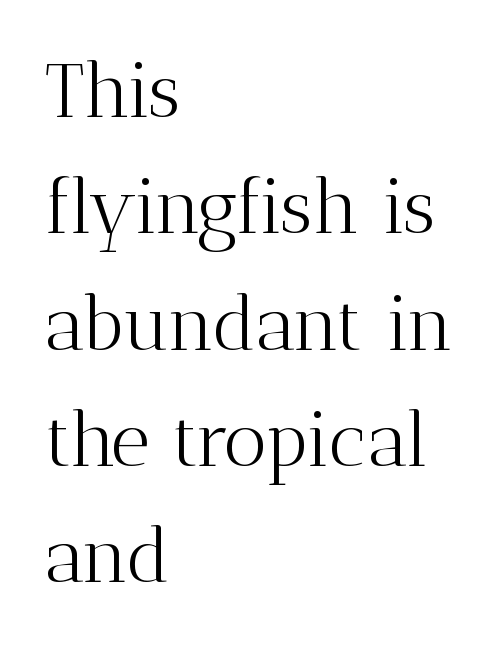
Q: Is the text bold? A: No.
Q: Is the text italic (slanted)? A: No, it is upright.
Q: Is the typeface a serif or a sans-serif typeface? A: Serif.
Q: Is the text underlined? A: No.
Q: How is the paragraph aligned? A: Left-aligned.
Q: Is the spacing between letters normal or unusually wide? A: Normal.
Q: Is the spacing between lines tight, normal or loose? A: Normal.
Q: Width (condensed, normal, or wide)? A: Normal.
Q: Stroke contrast? A: Medium.
Q: x-height? A: Medium.
Q: Monospaced? A: No.
